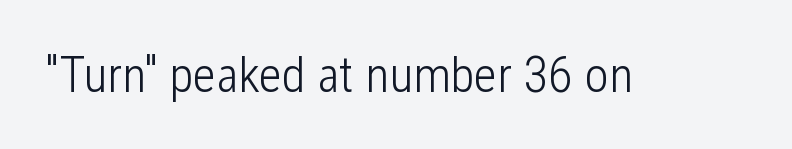
Q: Is the text bold? A: No.
Q: Is the text italic (slanted)? A: No, it is upright.
Q: Is the typeface a serif or a sans-serif typeface? A: Sans-serif.
Q: Is the text underlined? A: No.
Q: Is the spacing between letters normal or unusually wide? A: Normal.
Q: Width (condensed, normal, or wide)? A: Condensed.
Q: Stroke contrast? A: Low.
Q: x-height? A: Medium.
Q: Monospaced? A: No.
